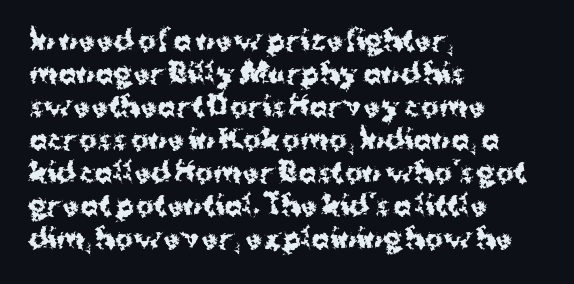
Words float on clear page, feet unadorned. Does the lettering tilt? It doesn't — this is upright. Visually the block forms a straight wall on the left and a jagged coastline on the right. These words are printed bold, with thick strokes throughout. Characters follow at the spacing the type designer built in.
